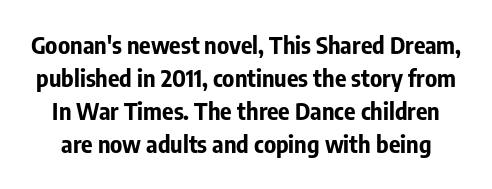
Designer's note — italics off, roman on. Quick note: interline space is typical. Heavy-handed strokes throughout: this text is bold. The specimen omits any rule beneath the text block's lines. Here the glyphs are tracked normally, forming tight word shapes.
